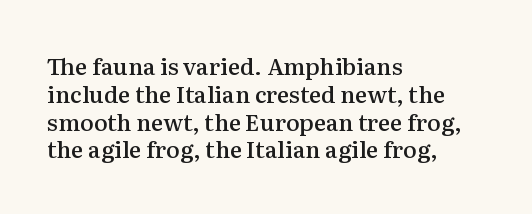
The letters stand straight up with perfectly vertical stems. Standard letterfit; no display-style spreading of the glyphs. Leftover space on each line is placed entirely after the last word. Look at the stroke-to-counter ratio: somewhat heavy, a semibold. Beneath every word, the page is bare.
